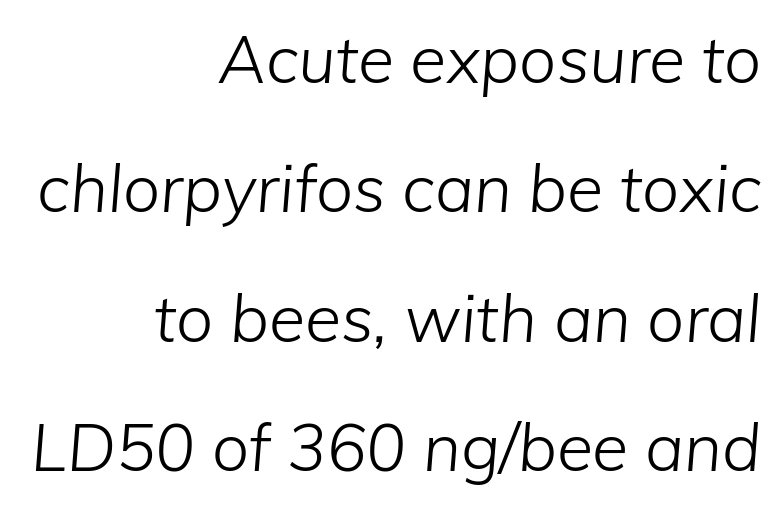
Q: Is the text bold? A: No.
Q: Is the text italic (slanted)? A: Yes, it leans right by about 5 degrees.
Q: Is the text underlined? A: No.
Q: How is the paragraph aligned? A: Right-aligned.
Q: Is the spacing between letters normal or unusually wide? A: Normal.
Q: Is the spacing between lines tight, normal or loose? A: Loose.
Q: Width (condensed, normal, or wide)? A: Normal.
Q: Stroke contrast? A: Low.
Q: x-height? A: Medium.
Q: Monospaced? A: No.
